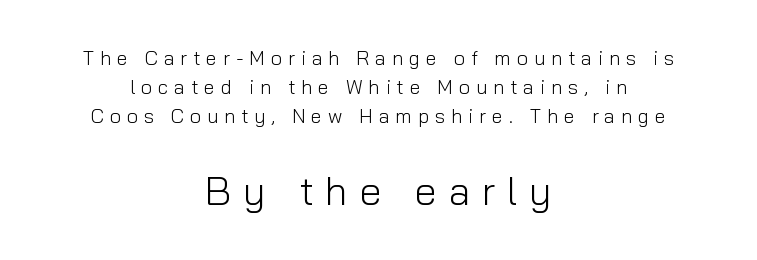
The image shows 40 px light sans-serif type, upright; set centered, normal line spacing (1.46x), unusually wide letter spacing (+0.29 em), not underlined; the second (bottom) block is 2.0x larger; low stroke contrast and a medium x-height.
